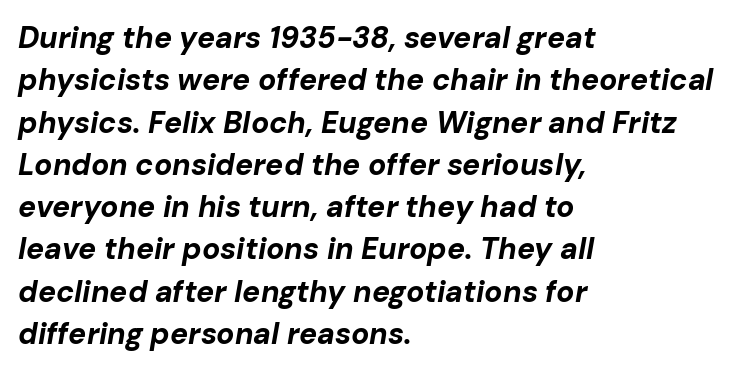
{"italic": "yes", "lean": "right", "slant_degrees": 10, "bold": "yes", "weight": "bold", "width": "normal", "stroke_contrast": "low", "x_height": "medium", "monospaced": "no", "underline": "no", "align": "left", "line_spacing": "normal", "line_spacing_ratio": 1.41, "letter_spacing": "normal", "letter_spacing_em": 0.0, "glyph_px": 30}
